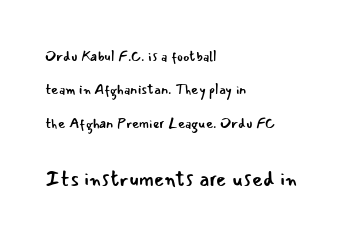
Q: Is the text bold? A: No.
Q: Is the text italic (slanted)? A: No, it is upright.
Q: Is the text underlined? A: No.
Q: How is the paragraph aligned? A: Left-aligned.
Q: Is the spacing between letters normal or unusually wide? A: Normal.
Q: Is the spacing between lines tight, normal or loose? A: Loose.
Q: Which block of text is set in a larger size, the first (top) or the second (bottom)? A: The second (bottom) one.
